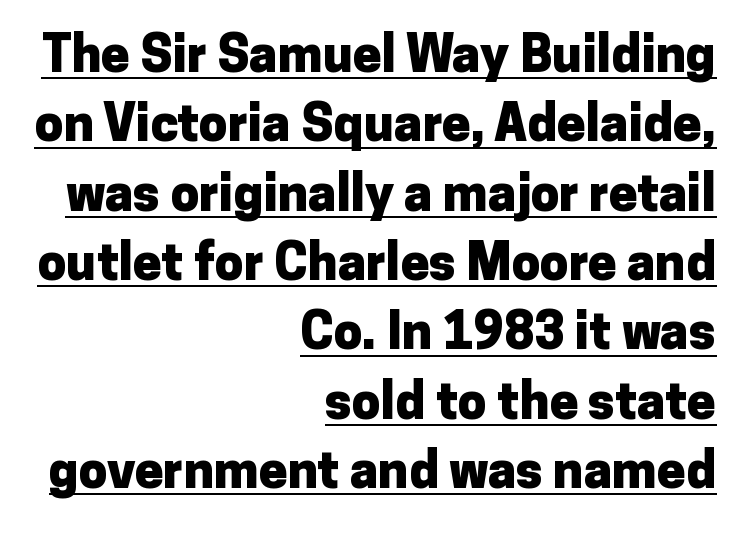
The image shows 51 px heavy sans-serif type, upright; set right-aligned, normal line spacing (1.36x), normal letter spacing, underlined; low stroke contrast and a medium x-height.
